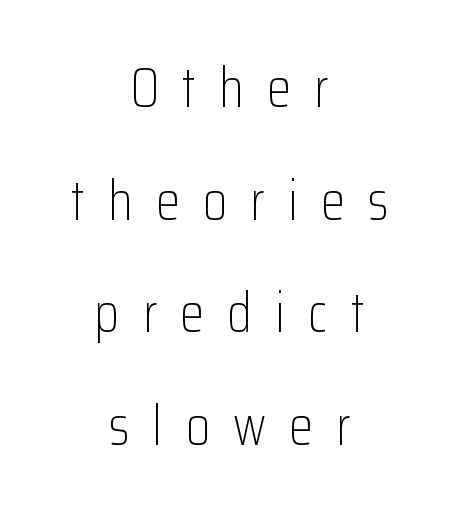
{"serif": "no", "italic": "no", "bold": "no", "weight": "light", "width": "condensed", "stroke_contrast": "low", "x_height": "medium", "monospaced": "no", "underline": "no", "align": "center", "line_spacing": "loose", "line_spacing_ratio": 2.05, "letter_spacing": "wide", "letter_spacing_em": 0.42, "glyph_px": 55}
